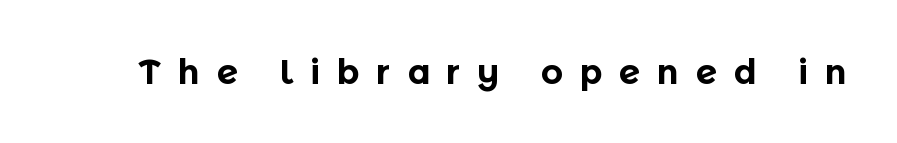
{"serif": "no", "italic": "no", "bold": "yes", "weight": "bold", "width": "normal", "x_height": "medium", "monospaced": "no", "underline": "no", "letter_spacing": "wide", "letter_spacing_em": 0.46, "glyph_px": 35}
